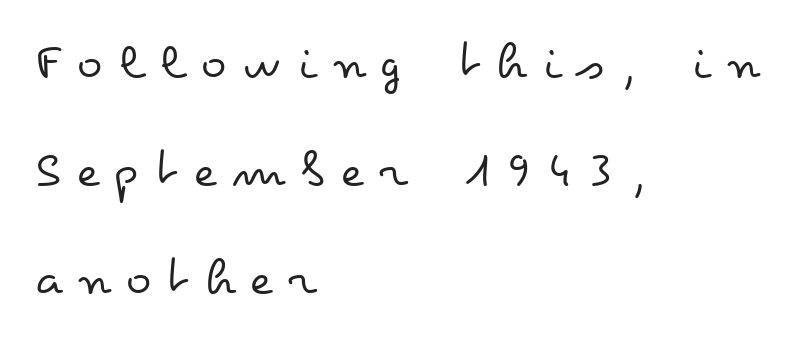
{"italic": "no", "bold": "no", "weight": "regular", "width": "wide", "stroke_contrast": "low", "x_height": "small", "monospaced": "no", "underline": "no", "align": "left", "line_spacing": "loose", "line_spacing_ratio": 2.04, "letter_spacing": "wide", "letter_spacing_em": 0.3, "glyph_px": 53}
